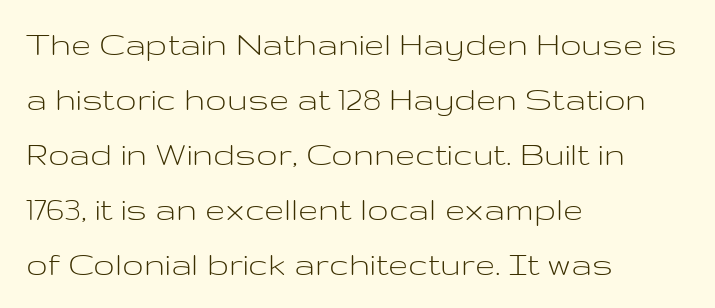
{"serif": "no", "italic": "no", "bold": "no", "weight": "light", "width": "wide", "stroke_contrast": "low", "x_height": "medium", "monospaced": "no", "underline": "no", "align": "left", "line_spacing": "normal", "line_spacing_ratio": 1.53, "letter_spacing": "normal", "letter_spacing_em": 0.0, "glyph_px": 36}
